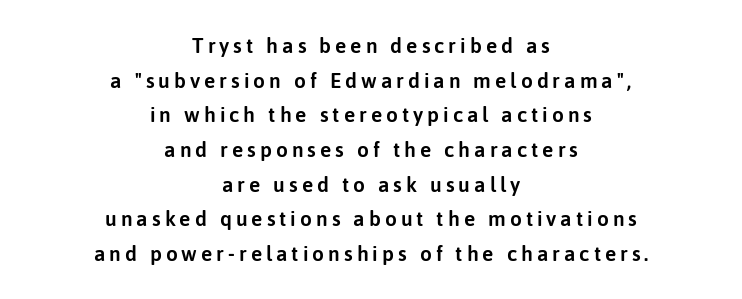
The image shows 21 px text type, upright; set centered, normal line spacing (1.65x), not underlined.
